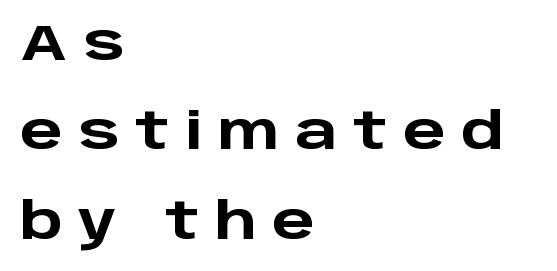
The image shows 50 px heavy, wide sans-serif type, upright; set left-aligned, line spacing 1.79x, unusually wide letter spacing (+0.31 em), not underlined; low stroke contrast and a large x-height.
